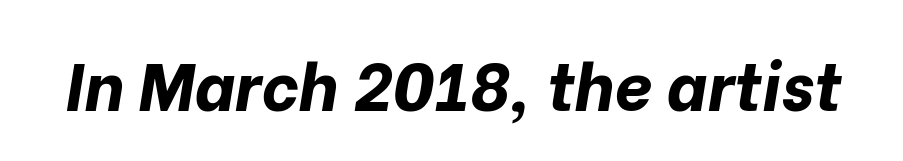
{"italic": "yes", "lean": "right", "slant_degrees": 10, "bold": "yes", "weight": "bold", "width": "normal", "stroke_contrast": "low", "x_height": "medium", "monospaced": "no", "underline": "no", "letter_spacing": "normal", "letter_spacing_em": 0.0, "glyph_px": 66}
